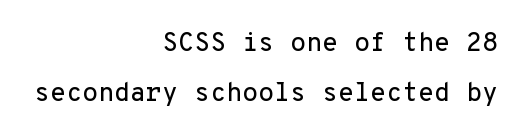
The image shows 26 px text type, upright; set right-aligned, loose line spacing (1.91x), normal letter spacing, not underlined.
